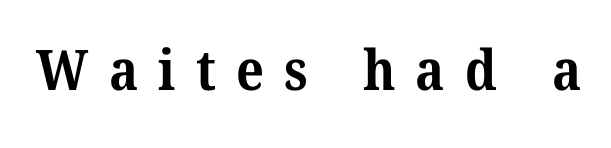
The image shows 56 px bold serif type; set unusually wide letter spacing (+0.36 em), not underlined; medium stroke contrast and a medium x-height.
